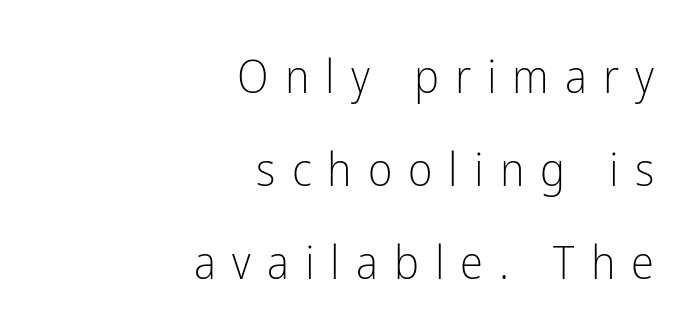
{"serif": "no", "italic": "no", "bold": "no", "weight": "light", "width": "condensed", "stroke_contrast": "low", "x_height": "medium", "monospaced": "no", "underline": "no", "align": "right", "line_spacing": "loose", "line_spacing_ratio": 1.98, "letter_spacing": "wide", "letter_spacing_em": 0.34, "glyph_px": 47}
